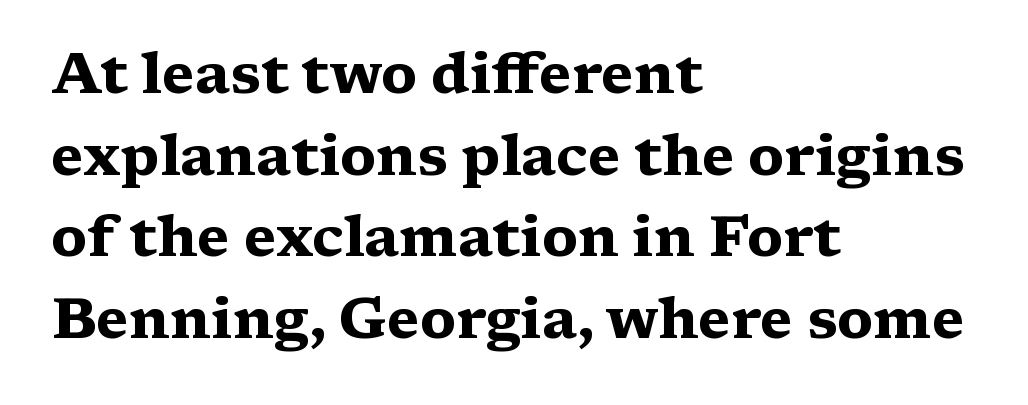
Compared with typical body copy, the letter spacing here is the same. The words here are not underlined. The typography opts for an upright posture over an oblique one. The typesetter chose a ragged-right arrangement here. This rendering employs a face with finishing strokes, i.e., a serif. Compared with typical paragraphs, the rows here are spaced about the same.
